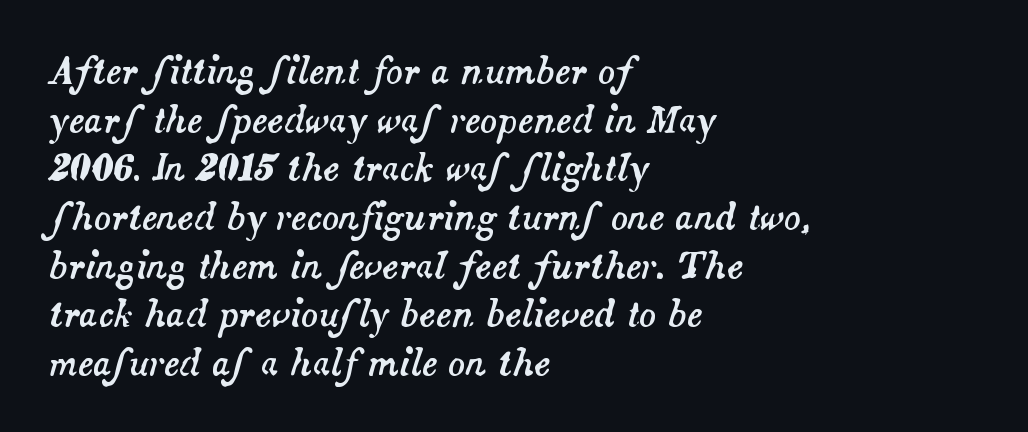
Q: Is the text italic (slanted)? A: Yes, it leans right by about 14 degrees.
Q: Is the text underlined? A: No.
Q: How is the paragraph aligned? A: Left-aligned.
Q: Is the spacing between letters normal or unusually wide? A: Normal.
Q: Is the spacing between lines tight, normal or loose? A: Normal.
Q: Width (condensed, normal, or wide)? A: Normal.
Q: Stroke contrast? A: Medium.
Q: x-height? A: Small.
Q: Monospaced? A: No.
